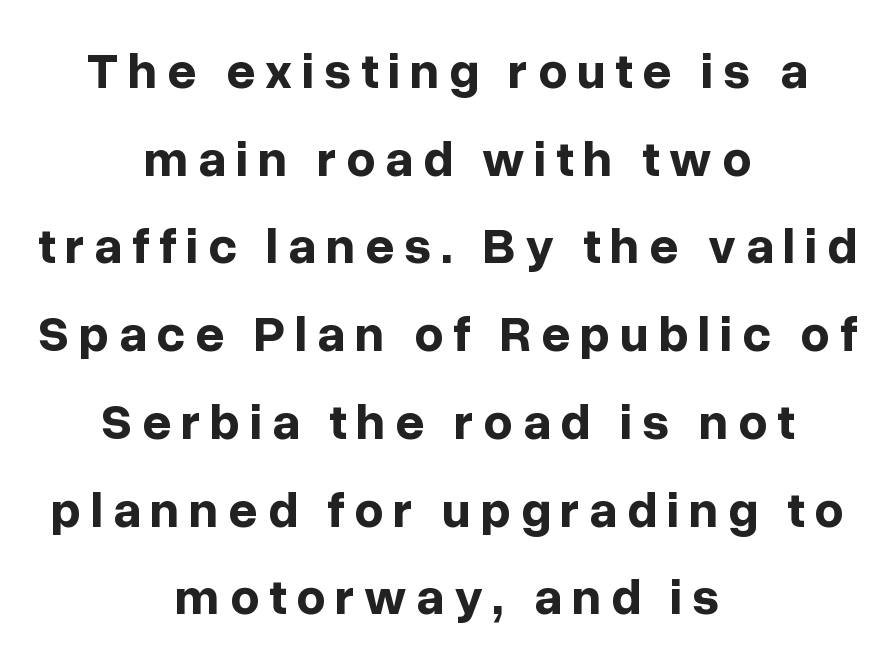
Q: Is the text bold? A: Yes.
Q: Is the text italic (slanted)? A: No, it is upright.
Q: Is the typeface a serif or a sans-serif typeface? A: Sans-serif.
Q: Is the text underlined? A: No.
Q: How is the paragraph aligned? A: Centered.
Q: Width (condensed, normal, or wide)? A: Normal.
Q: Stroke contrast? A: Low.
Q: x-height? A: Medium.
Q: Monospaced? A: No.
